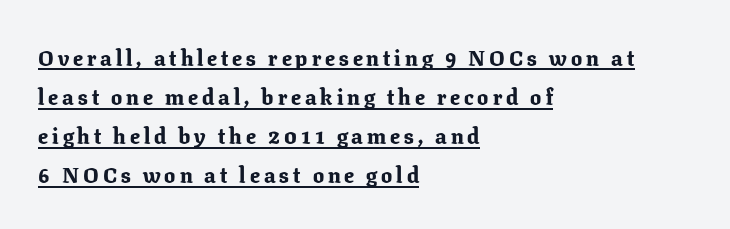
Q: Is the text bold? A: Yes.
Q: Is the text italic (slanted)? A: No, it is upright.
Q: Is the text underlined? A: Yes.
Q: How is the paragraph aligned? A: Left-aligned.
